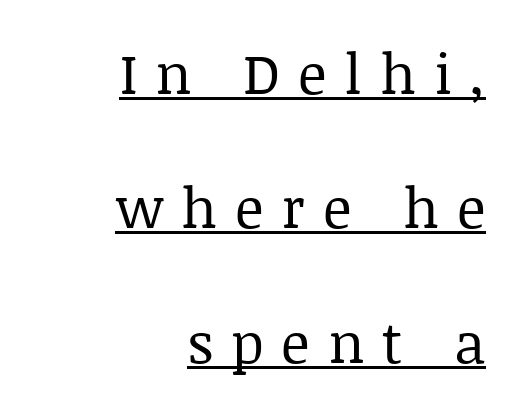
Q: Is the text bold? A: No.
Q: Is the text italic (slanted)? A: No, it is upright.
Q: Is the typeface a serif or a sans-serif typeface? A: Serif.
Q: Is the text underlined? A: Yes.
Q: How is the paragraph aligned? A: Right-aligned.
Q: Is the spacing between letters normal or unusually wide? A: Unusually wide.
Q: Is the spacing between lines tight, normal or loose? A: Loose.
Q: Width (condensed, normal, or wide)? A: Normal.
Q: Stroke contrast? A: Low.
Q: x-height? A: Large.
Q: Monospaced? A: No.
